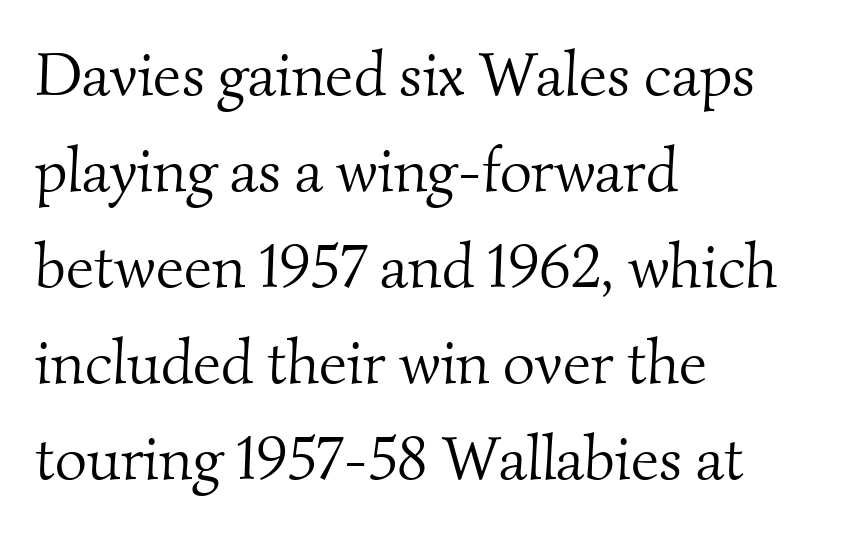
Q: Is the text bold? A: No.
Q: Is the typeface a serif or a sans-serif typeface? A: Serif.
Q: Is the text underlined? A: No.
Q: How is the paragraph aligned? A: Left-aligned.
Q: Is the spacing between letters normal or unusually wide? A: Normal.
Q: Is the spacing between lines tight, normal or loose? A: Normal.
Q: Width (condensed, normal, or wide)? A: Normal.
Q: Stroke contrast? A: Medium.
Q: x-height? A: Small.
Q: Monospaced? A: No.
